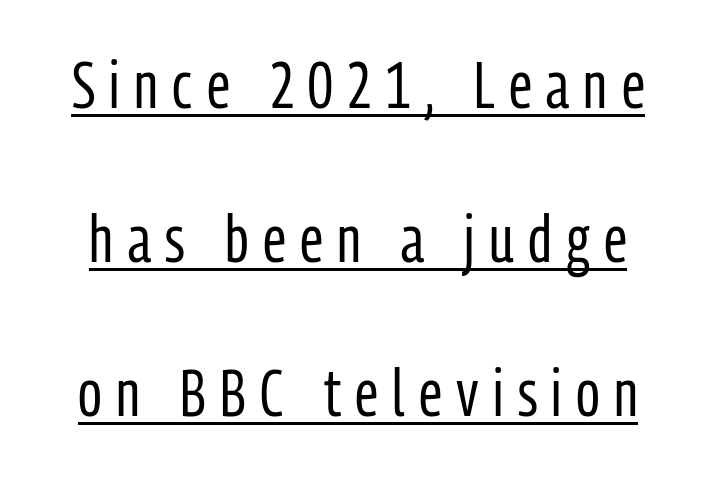
Q: Is the text bold? A: No.
Q: Is the text italic (slanted)? A: No, it is upright.
Q: Is the typeface a serif or a sans-serif typeface? A: Sans-serif.
Q: Is the text underlined? A: Yes.
Q: Is the spacing between letters normal or unusually wide? A: Unusually wide.
Q: Is the spacing between lines tight, normal or loose? A: Loose.
Q: Width (condensed, normal, or wide)? A: Condensed.
Q: Stroke contrast? A: Low.
Q: x-height? A: Medium.
Q: Monospaced? A: No.
